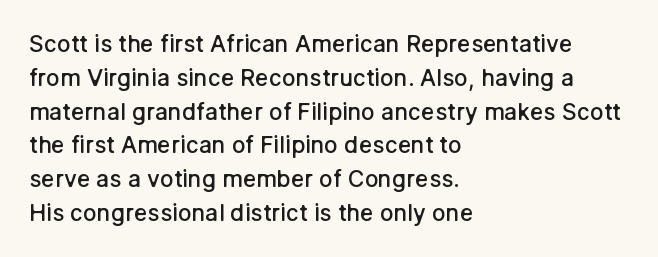
The image shows 23 px text type, upright; set left-aligned, normal line spacing (1.47x), normal letter spacing, not underlined.
